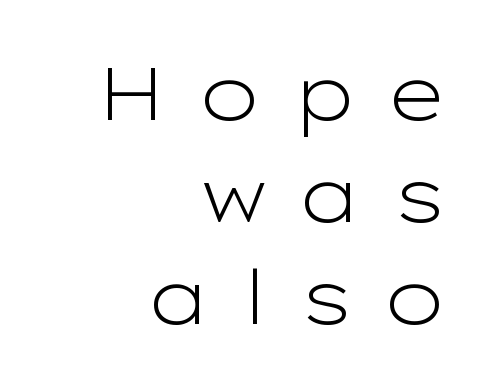
The image shows 75 px light, wide sans-serif type, upright; set right-aligned, normal line spacing (1.36x), unusually wide letter spacing (+0.4 em), not underlined; low stroke contrast and a medium x-height.
